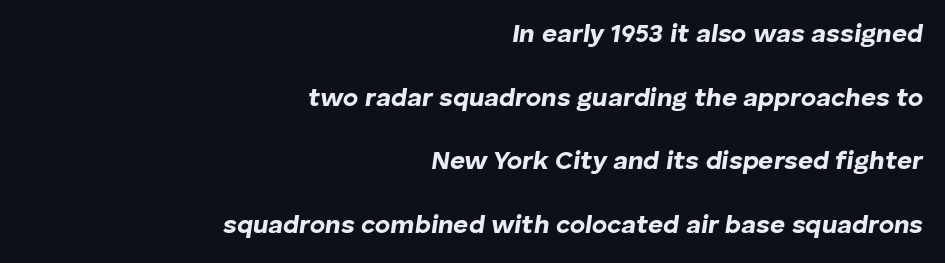
{"italic": "yes", "lean": "right", "slant_degrees": 8, "bold": "yes", "underline": "no", "align": "right", "line_spacing": "loose", "line_spacing_ratio": 2.45, "letter_spacing": "normal", "letter_spacing_em": 0.0, "glyph_px": 26}
